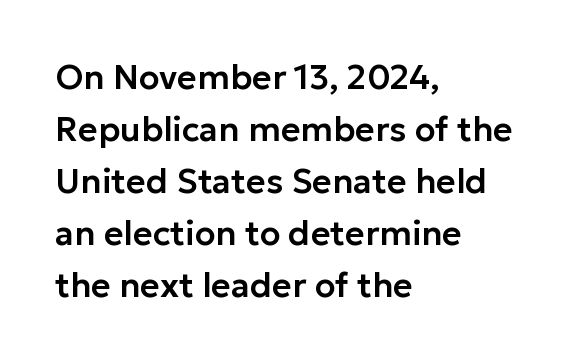
{"serif": "no", "italic": "no", "width": "normal", "stroke_contrast": "low", "x_height": "medium", "monospaced": "no", "underline": "no", "align": "left", "line_spacing": "normal", "line_spacing_ratio": 1.53, "letter_spacing": "normal", "letter_spacing_em": 0.0, "glyph_px": 34}
